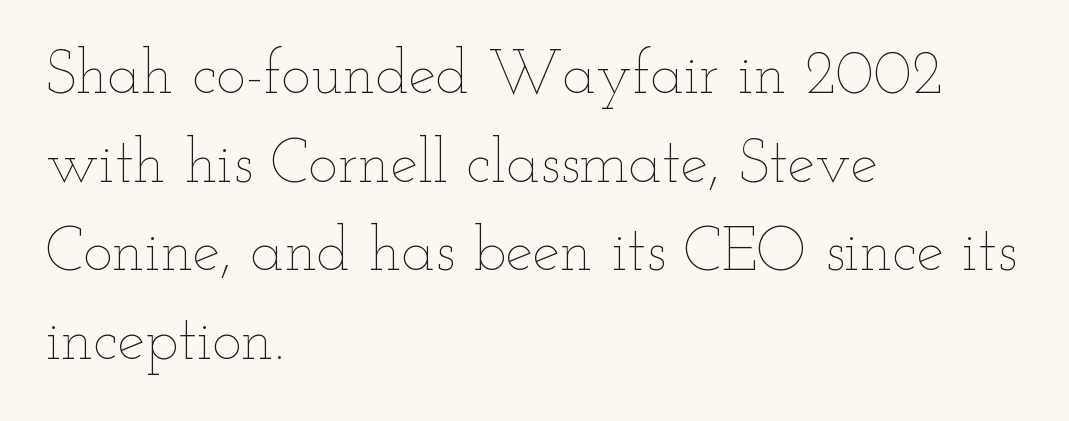
The image shows 62 px thin, wide type, upright; set left-aligned, normal line spacing (1.43x), normal letter spacing, not underlined; low stroke contrast and a small x-height.
